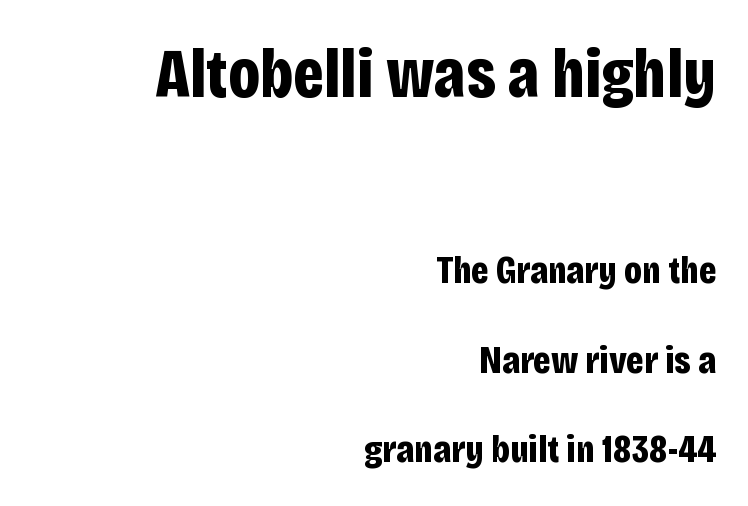
Each letter keeps its own natural width here, so spacing adapts to shape. These lines are set flush right with a ragged left edge. The text was rendered using a sans face with plain stroke endings. Look at the glyph heights: the upper group is clearly the bigger setting.
